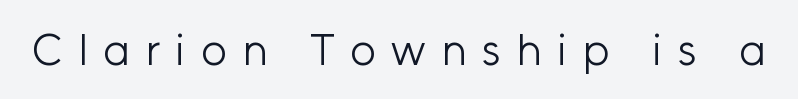
The image shows 45 px light sans-serif type, upright; set unusually wide letter spacing (+0.34 em), not underlined; low stroke contrast and a medium x-height.
